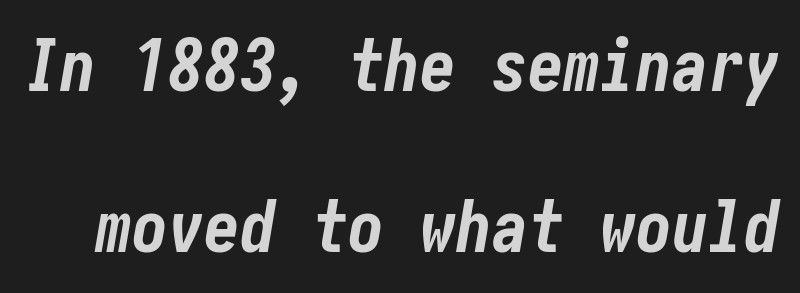
{"italic": "yes", "lean": "right", "slant_degrees": 10, "bold": "yes", "weight": "bold", "width": "condensed", "stroke_contrast": "low", "x_height": "medium", "underline": "no", "line_spacing": "loose", "line_spacing_ratio": 2.24, "letter_spacing": "normal", "letter_spacing_em": 0.0, "glyph_px": 72}
